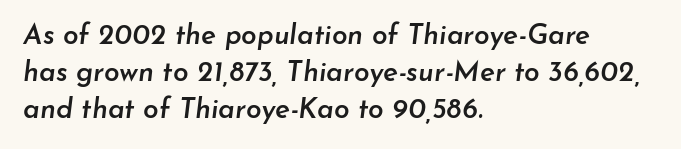
The image shows 28 px semibold type, italic (leaning right); set left-aligned, normal line spacing (1.33x), normal letter spacing, not underlined; low stroke contrast and a small x-height.
